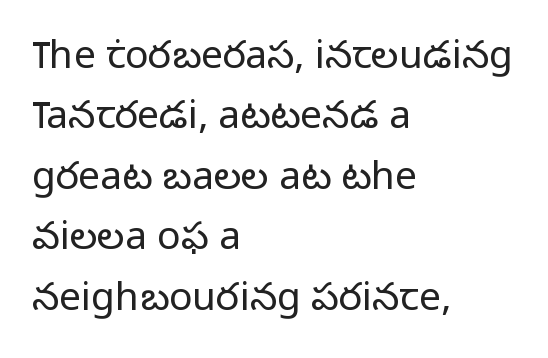
The image shows 39 px light sans-serif type, upright; set left-aligned, normal line spacing (1.55x), normal letter spacing, not underlined; low stroke contrast and a medium x-height.
